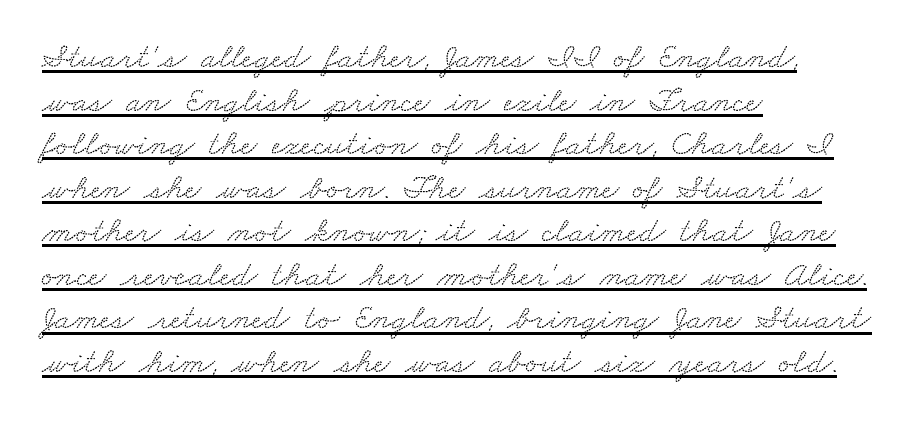
The image shows 36 px wide serif type; set left-aligned, line spacing 1.21x, normal letter spacing, underlined; low stroke contrast and a small x-height.
